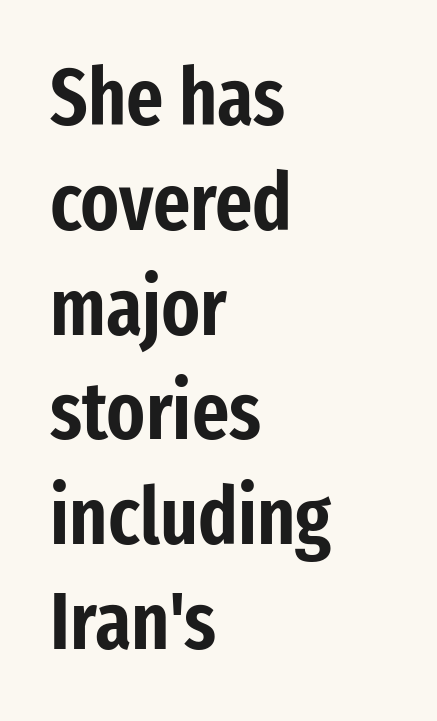
{"serif": "no", "italic": "no", "width": "condensed", "stroke_contrast": "low", "x_height": "medium", "monospaced": "no", "underline": "no", "align": "left", "line_spacing": "normal", "line_spacing_ratio": 1.31, "letter_spacing": "normal", "letter_spacing_em": 0.0, "glyph_px": 80}
